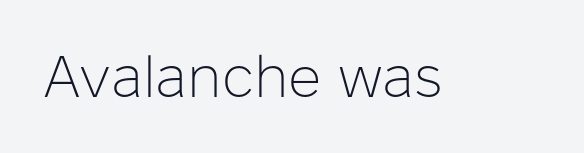
{"serif": "no", "italic": "no", "bold": "no", "weight": "light", "width": "normal", "stroke_contrast": "low", "x_height": "medium", "monospaced": "no", "underline": "no", "letter_spacing": "normal", "letter_spacing_em": 0.0, "glyph_px": 58}
